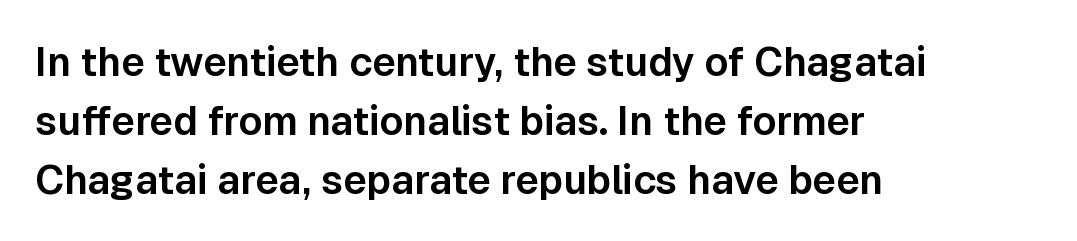
Q: Is the text italic (slanted)? A: No, it is upright.
Q: Is the typeface a serif or a sans-serif typeface? A: Sans-serif.
Q: Is the text underlined? A: No.
Q: How is the paragraph aligned? A: Left-aligned.
Q: Is the spacing between letters normal or unusually wide? A: Normal.
Q: Is the spacing between lines tight, normal or loose? A: Normal.
Q: Width (condensed, normal, or wide)? A: Normal.
Q: Stroke contrast? A: Low.
Q: x-height? A: Medium.
Q: Monospaced? A: No.
